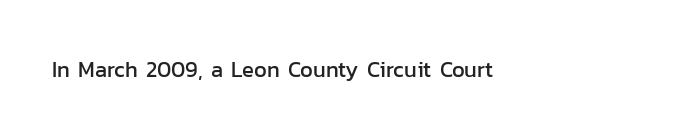
{"italic": "no", "underline": "no", "letter_spacing": "normal", "letter_spacing_em": 0.0, "glyph_px": 22}
